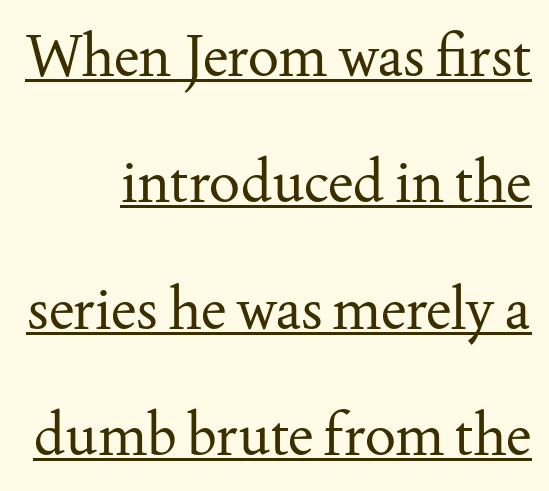
{"serif": "yes", "italic": "no", "bold": "no", "weight": "regular", "width": "normal", "stroke_contrast": "medium", "x_height": "small", "monospaced": "no", "underline": "yes", "line_spacing": "loose", "line_spacing_ratio": 2.18, "letter_spacing": "normal", "letter_spacing_em": 0.0, "glyph_px": 58}
